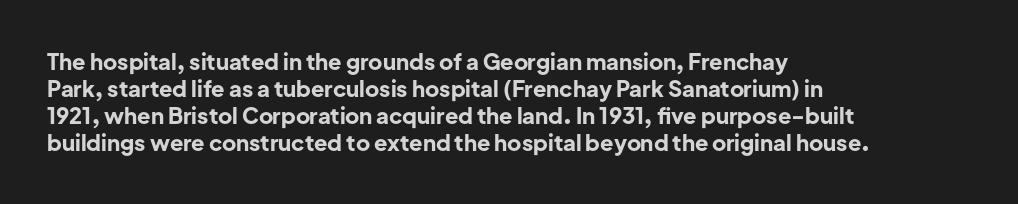
Q: Is the text bold? A: Yes.
Q: Is the text italic (slanted)? A: No, it is upright.
Q: Is the text underlined? A: No.
Q: How is the paragraph aligned? A: Left-aligned.
Q: Is the spacing between letters normal or unusually wide? A: Normal.
